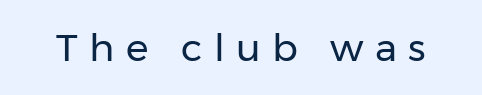
{"serif": "no", "italic": "no", "bold": "no", "weight": "regular", "width": "normal", "stroke_contrast": "low", "x_height": "medium", "monospaced": "no", "underline": "no", "letter_spacing": "wide", "letter_spacing_em": 0.3, "glyph_px": 38}
